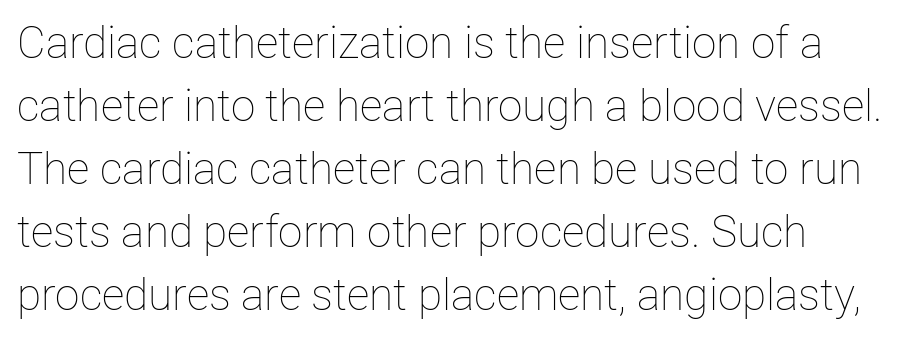
{"italic": "no", "bold": "no", "weight": "thin", "width": "normal", "stroke_contrast": "low", "x_height": "medium", "monospaced": "no", "underline": "no", "line_spacing": "normal", "line_spacing_ratio": 1.43, "letter_spacing": "normal", "letter_spacing_em": 0.0, "glyph_px": 44}
